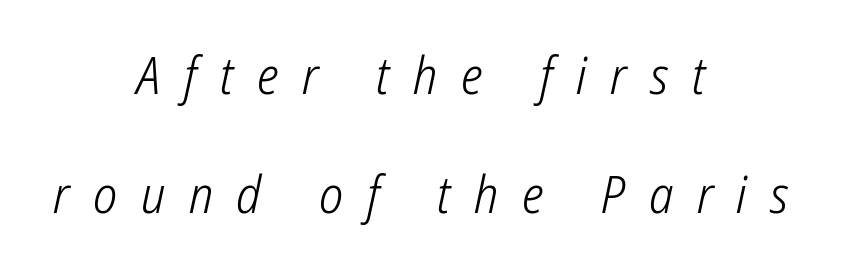
{"serif": "no", "bold": "no", "weight": "light", "width": "condensed", "stroke_contrast": "low", "x_height": "medium", "monospaced": "no", "underline": "no", "align": "center", "line_spacing": "loose", "line_spacing_ratio": 2.34, "letter_spacing": "wide", "letter_spacing_em": 0.46, "glyph_px": 51}
